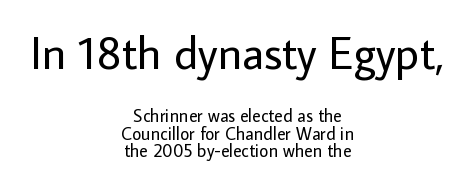
Tall strokes in this sample are plumb rather than angled. Weight class: somewhere from thin through regular. Students, note that the glyphs here touch the page at normal intervals. Type style note: lacks serifs. Lines of text with bare space underneath. Is there much room between lines? No — they nearly touch.
